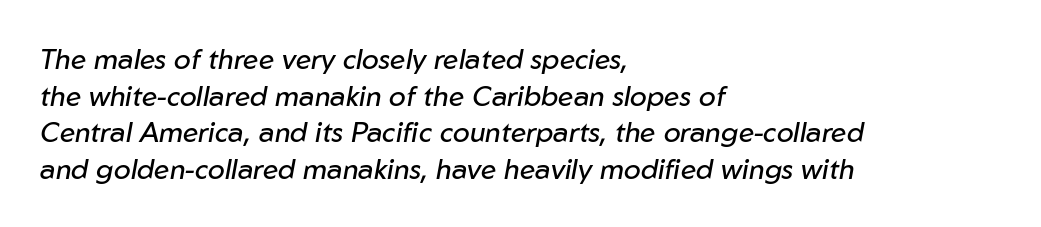
The image shows 28 px regular-weight type, italic (leaning right); set left-aligned, normal line spacing (1.31x), normal letter spacing, not underlined; low stroke contrast and a medium x-height.
